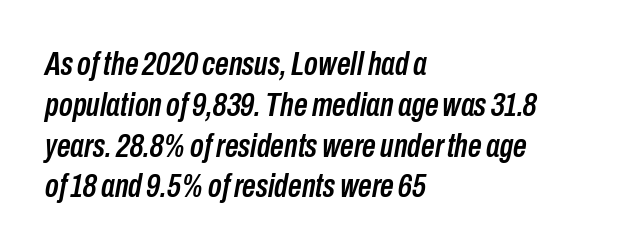
The image shows 34 px condensed type, italic (leaning right); set left-aligned, line spacing 1.2x, normal letter spacing, not underlined; low stroke contrast and a medium x-height.
